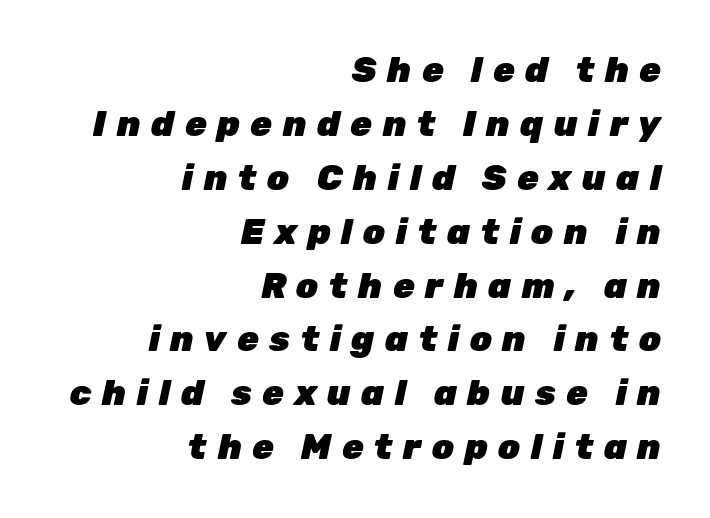
The image shows 35 px heavy type, italic (leaning right); set right-aligned, normal line spacing (1.54x), unusually wide letter spacing (+0.3 em), not underlined; low stroke contrast and a medium x-height.
